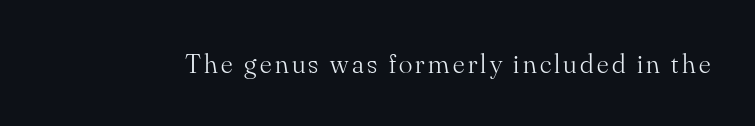
{"serif": "yes", "italic": "no", "bold": "no", "weight": "light", "width": "normal", "stroke_contrast": "medium", "x_height": "small", "monospaced": "no", "underline": "no", "glyph_px": 28}
